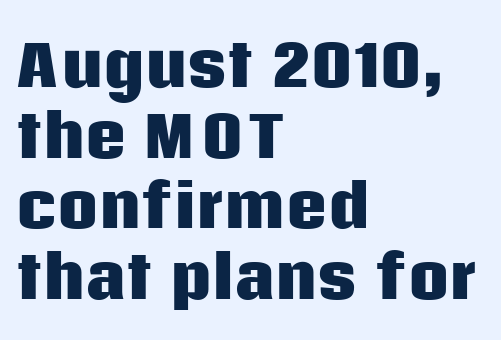
Casual observation: everything's shoved over to the left. Typographically, this falls in the sans-serif category. The type sits square on the baseline with zero lean. The face used here is proportionally spaced, like ordinary book or web type.
